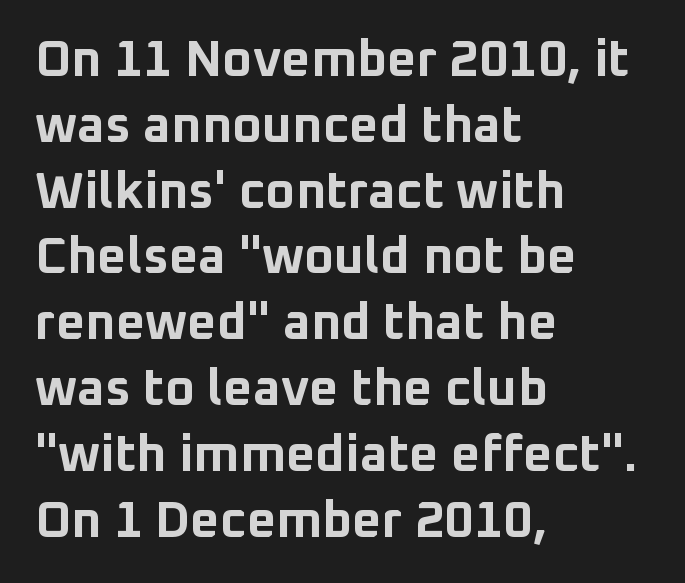
Q: Is the text bold? A: Yes.
Q: Is the text italic (slanted)? A: No, it is upright.
Q: Is the typeface a serif or a sans-serif typeface? A: Sans-serif.
Q: Is the text underlined? A: No.
Q: How is the paragraph aligned? A: Left-aligned.
Q: Is the spacing between letters normal or unusually wide? A: Normal.
Q: Is the spacing between lines tight, normal or loose? A: Normal.
Q: Width (condensed, normal, or wide)? A: Normal.
Q: Stroke contrast? A: Low.
Q: x-height? A: Medium.
Q: Monospaced? A: No.
